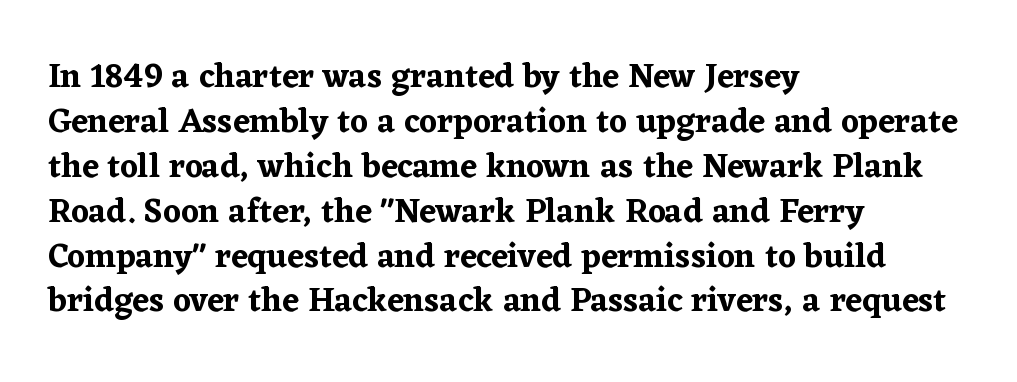
Underlining? Definitely not there. This rendering employs a face with finishing strokes, i.e., a serif. Compared with typical body copy, the letter spacing here is the same. A typesetter would mark this as roman, not italic.
